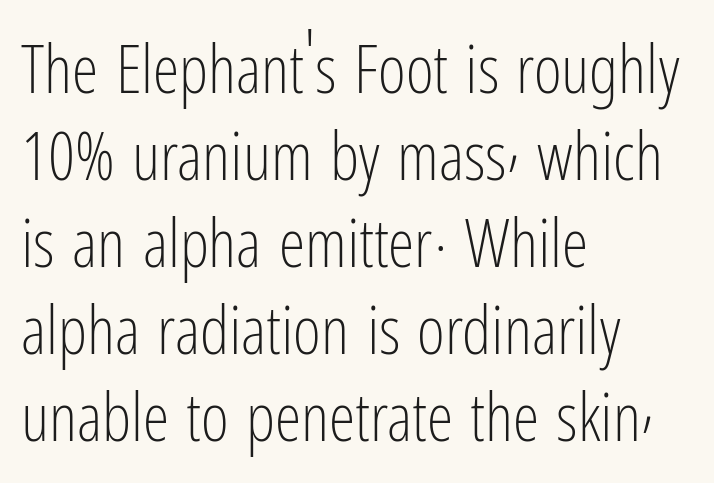
The image shows 67 px light, condensed sans-serif type, upright; set left-aligned, normal line spacing (1.3x), normal letter spacing, not underlined; low stroke contrast and a medium x-height.
